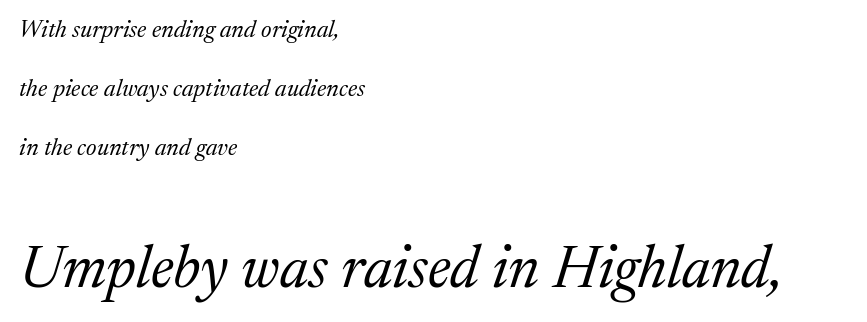
The image shows 59 px regular-weight serif type, italic (leaning right); set left-aligned, loose line spacing (2.45x), normal letter spacing, not underlined; the second (bottom) block is 2.46x larger; medium stroke contrast and a medium x-height.
